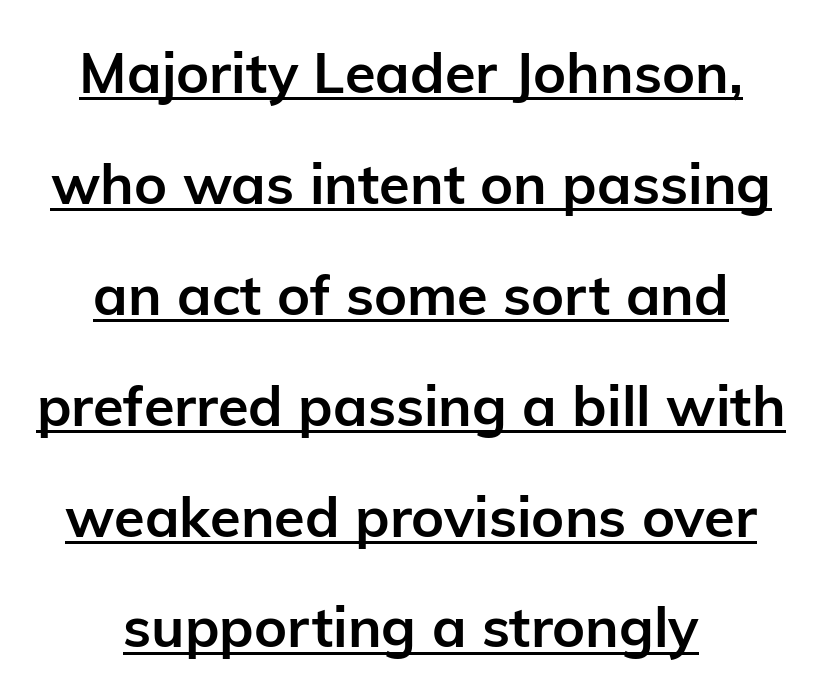
The image shows 56 px semibold sans-serif type, upright; set centered, loose line spacing (1.98x), normal letter spacing, underlined; low stroke contrast and a medium x-height.
